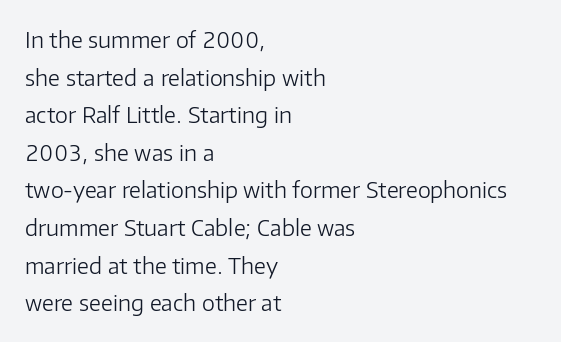
Q: Is the text bold? A: No.
Q: Is the text italic (slanted)? A: No, it is upright.
Q: Is the text underlined? A: No.
Q: How is the paragraph aligned? A: Left-aligned.
Q: Is the spacing between letters normal or unusually wide? A: Normal.
